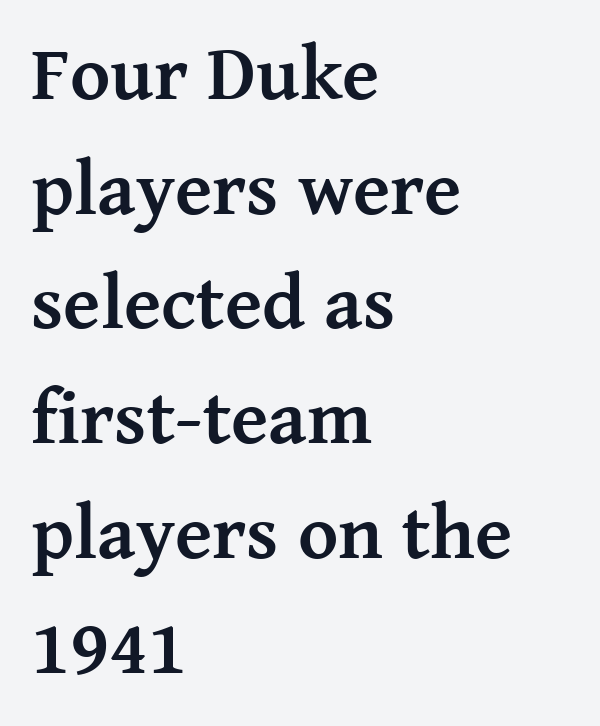
Q: Is the text bold? A: Yes.
Q: Is the text italic (slanted)? A: No, it is upright.
Q: Is the typeface a serif or a sans-serif typeface? A: Serif.
Q: Is the text underlined? A: No.
Q: How is the paragraph aligned? A: Left-aligned.
Q: Is the spacing between letters normal or unusually wide? A: Normal.
Q: Is the spacing between lines tight, normal or loose? A: Normal.
Q: Width (condensed, normal, or wide)? A: Normal.
Q: Stroke contrast? A: Medium.
Q: x-height? A: Medium.
Q: Monospaced? A: No.
